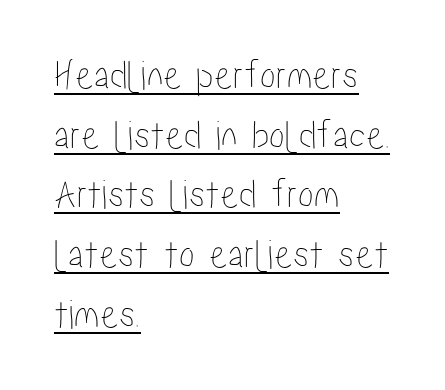
{"italic": "no", "width": "condensed", "stroke_contrast": "low", "x_height": "medium", "monospaced": "no", "underline": "yes", "align": "left", "line_spacing": "normal", "line_spacing_ratio": 1.42, "letter_spacing": "normal", "letter_spacing_em": 0.0, "glyph_px": 42}
